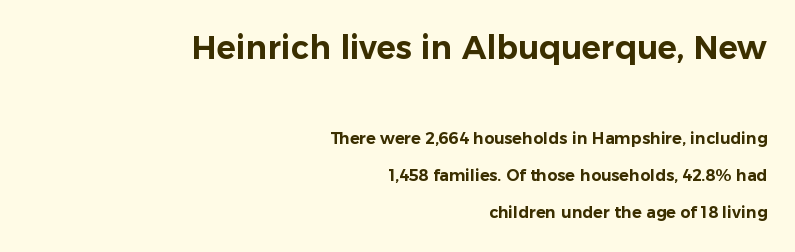
Q: Is the text italic (slanted)? A: No, it is upright.
Q: Is the typeface a serif or a sans-serif typeface? A: Sans-serif.
Q: Is the text underlined? A: No.
Q: How is the paragraph aligned? A: Right-aligned.
Q: Is the spacing between letters normal or unusually wide? A: Normal.
Q: Is the spacing between lines tight, normal or loose? A: Loose.
Q: Which block of text is set in a larger size, the first (top) or the second (bottom)? A: The first (top) one.
Q: Width (condensed, normal, or wide)? A: Normal.
Q: Stroke contrast? A: Low.
Q: x-height? A: Medium.
Q: Monospaced? A: No.
